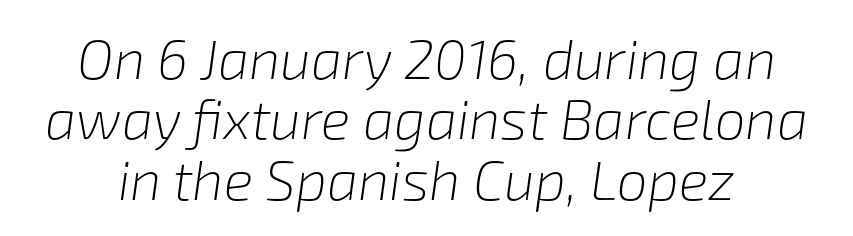
{"italic": "yes", "lean": "right", "slant_degrees": 8, "bold": "no", "weight": "light", "width": "normal", "stroke_contrast": "low", "x_height": "medium", "monospaced": "no", "underline": "no", "line_spacing": "tight", "line_spacing_ratio": 1.1, "letter_spacing": "normal", "letter_spacing_em": 0.0, "glyph_px": 55}
